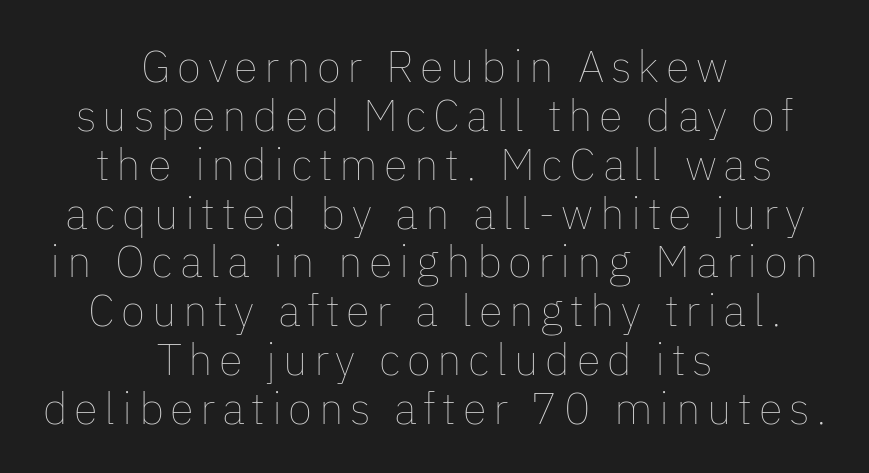
Q: Is the text bold? A: No.
Q: Is the text italic (slanted)? A: No, it is upright.
Q: Is the text underlined? A: No.
Q: How is the paragraph aligned? A: Centered.
Q: Is the spacing between lines tight, normal or loose? A: Tight.
Q: Width (condensed, normal, or wide)? A: Normal.
Q: Stroke contrast? A: Low.
Q: x-height? A: Medium.
Q: Monospaced? A: No.
